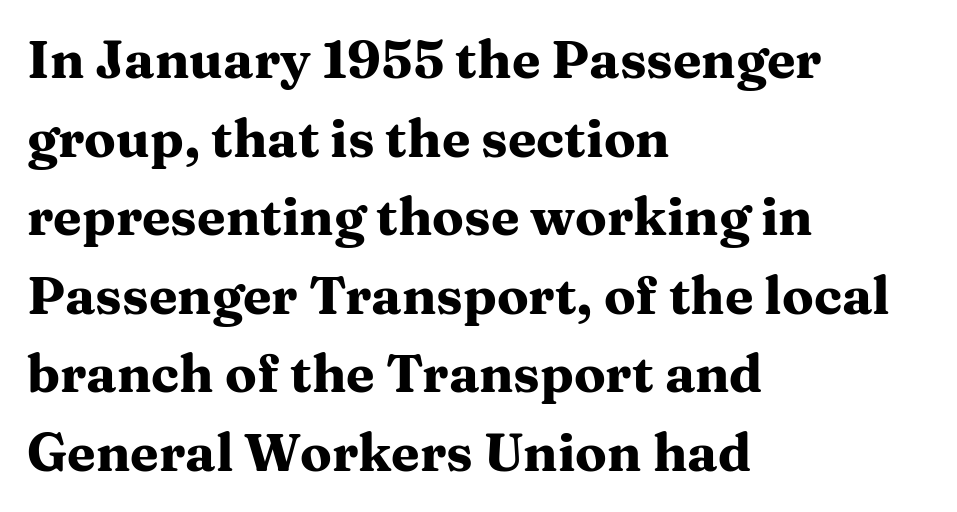
Q: Is the text bold? A: Yes.
Q: Is the text italic (slanted)? A: No, it is upright.
Q: Is the typeface a serif or a sans-serif typeface? A: Serif.
Q: Is the text underlined? A: No.
Q: How is the paragraph aligned? A: Left-aligned.
Q: Is the spacing between letters normal or unusually wide? A: Normal.
Q: Is the spacing between lines tight, normal or loose? A: Normal.
Q: Width (condensed, normal, or wide)? A: Wide.
Q: Stroke contrast? A: Medium.
Q: x-height? A: Medium.
Q: Monospaced? A: No.
